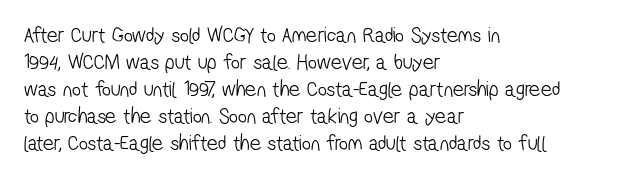
{"bold": "no", "underline": "no", "align": "left", "line_spacing_ratio": 1.23, "letter_spacing": "normal", "letter_spacing_em": 0.0, "glyph_px": 22}
